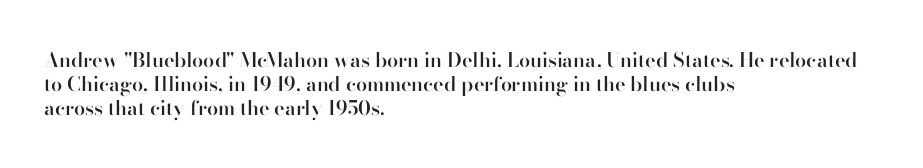
The image shows 20 px text type, upright; set left-aligned, line spacing 1.21x, normal letter spacing, not underlined.
